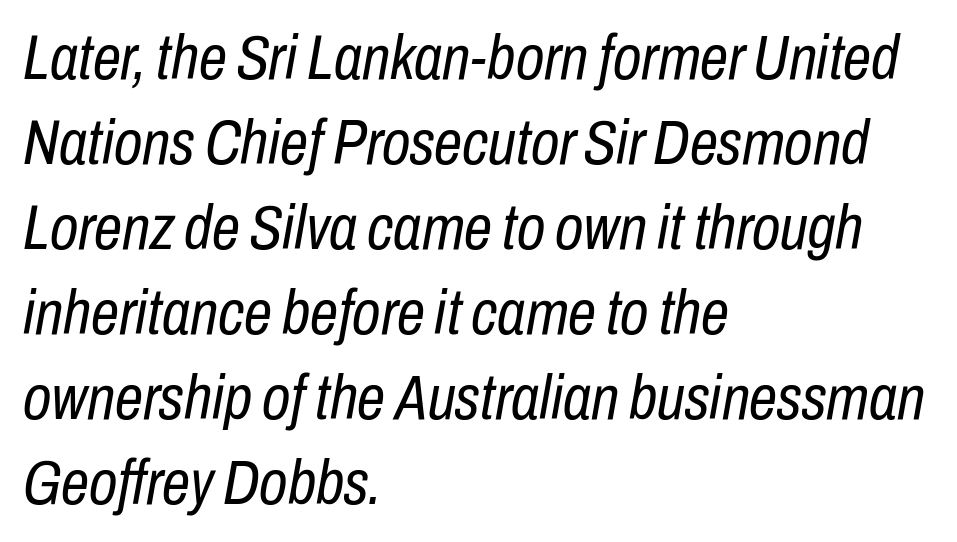
Varying glyph widths throughout — classic text-font behaviour. Counters stay open thanks to moderate or lighter strokes. These lines stack with their left ends in a neat column. Vertically, the passage feels balanced, rows spaced as you'd expect. A typesetter would mark this as italic. The passage shown has conventional tracking throughout.
